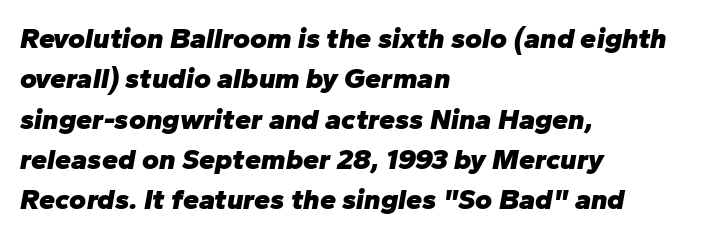
{"italic": "yes", "lean": "right", "slant_degrees": 10, "bold": "yes", "weight": "heavy", "width": "normal", "stroke_contrast": "low", "x_height": "medium", "monospaced": "no", "underline": "no", "align": "left", "line_spacing": "normal", "line_spacing_ratio": 1.39, "letter_spacing": "normal", "letter_spacing_em": 0.0, "glyph_px": 29}
